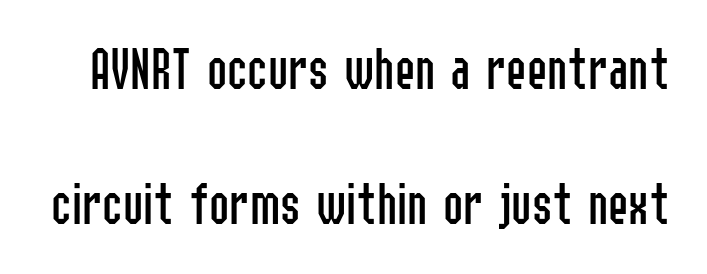
A sans-serif font was chosen for this passage. Unlike italic type, these characters show no tilt at all. The space between consecutive lines is lavish. Does extra space separate the letters? No, they use regular spacing. Rule under the text: the space is simply empty.
